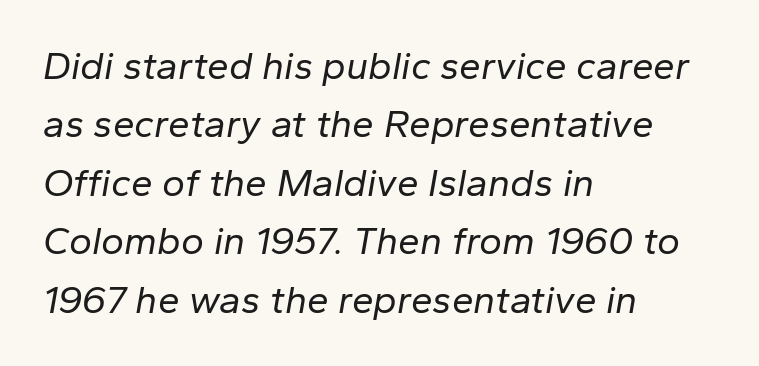
{"italic": "yes", "lean": "right", "slant_degrees": 10, "bold": "no", "weight": "regular", "width": "normal", "stroke_contrast": "low", "x_height": "medium", "monospaced": "no", "underline": "no", "align": "left", "line_spacing": "normal", "line_spacing_ratio": 1.5, "letter_spacing": "normal", "letter_spacing_em": 0.0, "glyph_px": 39}
